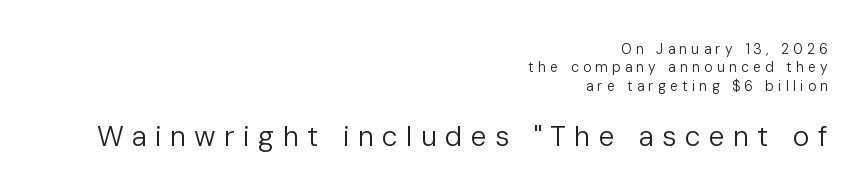
The image shows 28 px regular-weight sans-serif type, upright; set right-aligned, normal line spacing (1.32x), unusually wide letter spacing (+0.3 em), not underlined; the second (bottom) block is 2.0x larger; low stroke contrast and a medium x-height.
